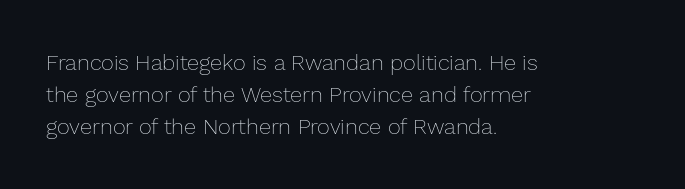
{"italic": "no", "bold": "no", "underline": "no", "align": "left", "line_spacing": "normal", "line_spacing_ratio": 1.46, "letter_spacing": "normal", "letter_spacing_em": 0.0, "glyph_px": 22}
